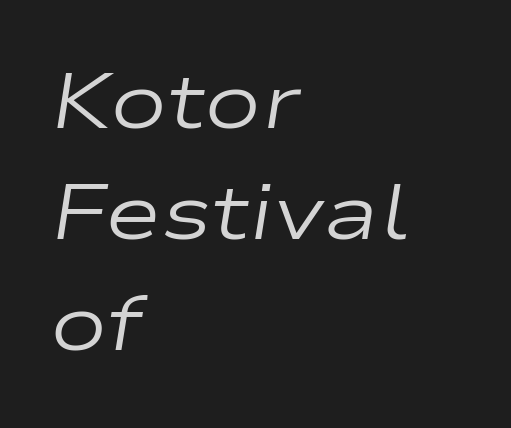
Q: Is the text bold? A: No.
Q: Is the text italic (slanted)? A: Yes, it leans right by about 9 degrees.
Q: Is the text underlined? A: No.
Q: How is the paragraph aligned? A: Left-aligned.
Q: Is the spacing between letters normal or unusually wide? A: Normal.
Q: Is the spacing between lines tight, normal or loose? A: Normal.
Q: Width (condensed, normal, or wide)? A: Wide.
Q: Stroke contrast? A: Low.
Q: x-height? A: Medium.
Q: Monospaced? A: No.
